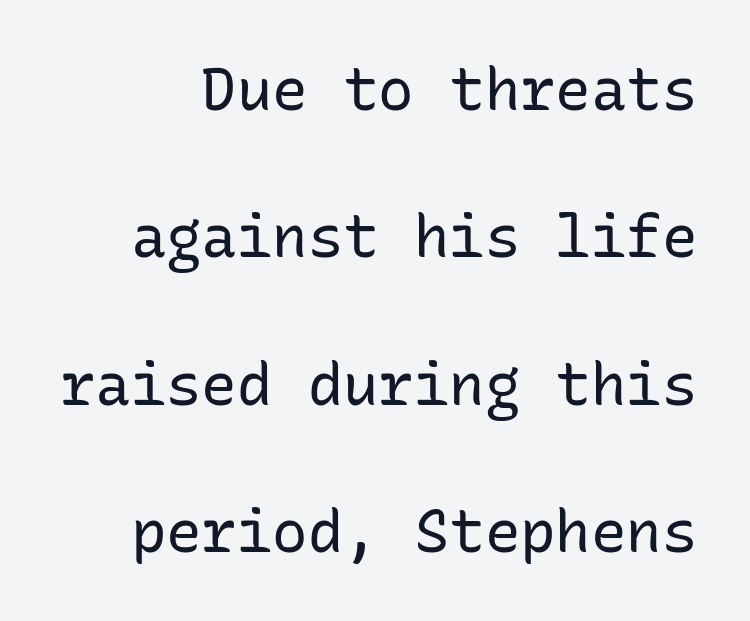
{"serif": "no", "italic": "no", "bold": "no", "weight": "regular", "width": "normal", "stroke_contrast": "low", "x_height": "medium", "monospaced": "yes", "underline": "no", "line_spacing": "loose", "line_spacing_ratio": 2.5, "letter_spacing": "normal", "letter_spacing_em": 0.0, "glyph_px": 59}
